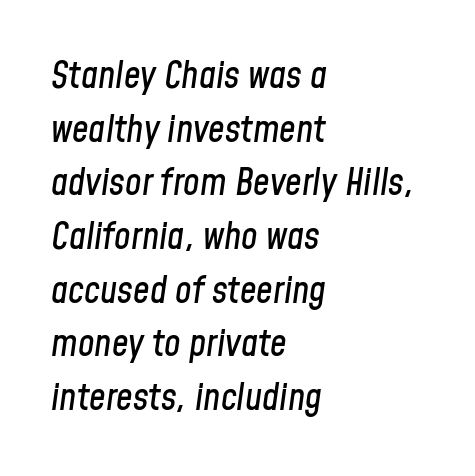
{"italic": "yes", "lean": "right", "slant_degrees": 8, "width": "condensed", "stroke_contrast": "low", "x_height": "medium", "monospaced": "no", "underline": "no", "align": "left", "line_spacing": "normal", "line_spacing_ratio": 1.45, "letter_spacing": "normal", "letter_spacing_em": 0.0, "glyph_px": 37}
